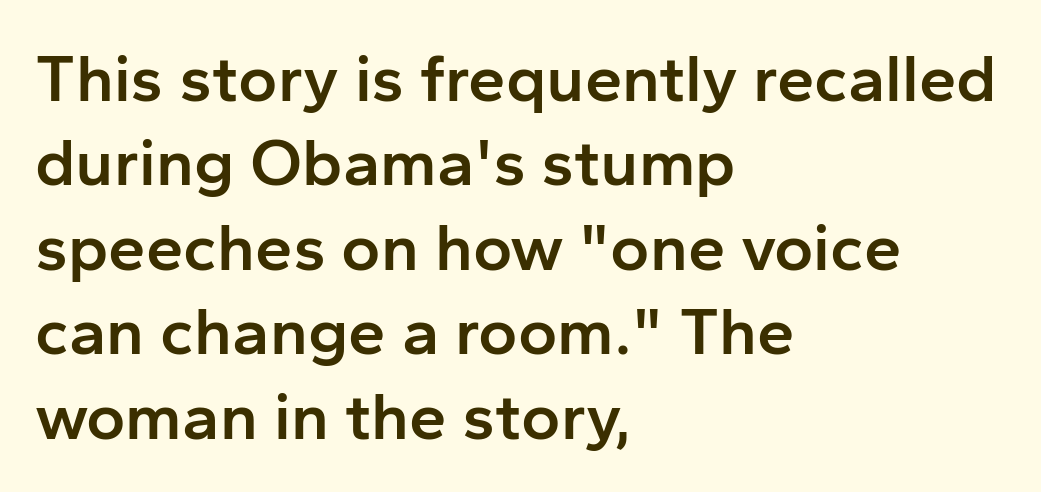
{"serif": "no", "italic": "no", "bold": "semi", "weight": "semibold", "width": "normal", "stroke_contrast": "low", "x_height": "medium", "monospaced": "no", "underline": "no", "align": "left", "line_spacing": "normal", "line_spacing_ratio": 1.26, "letter_spacing": "normal", "letter_spacing_em": 0.0, "glyph_px": 67}
